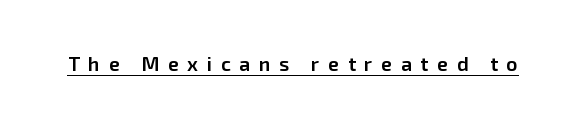
Q: Is the text bold? A: Semi-bold.
Q: Is the text italic (slanted)? A: No, it is upright.
Q: Is the text underlined? A: Yes.
Q: Is the spacing between letters normal or unusually wide? A: Unusually wide.
